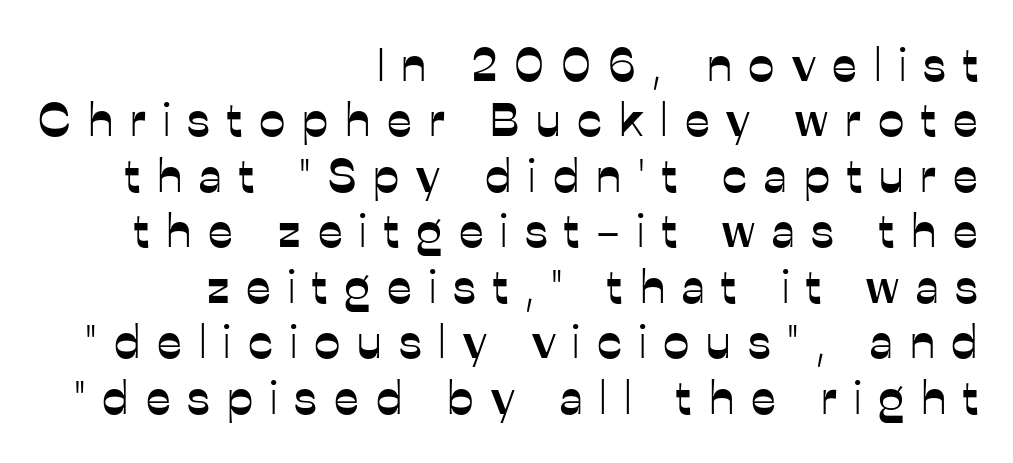
{"serif": "no", "italic": "no", "width": "normal", "stroke_contrast": "low", "x_height": "medium", "monospaced": "no", "underline": "no", "align": "right", "line_spacing_ratio": 1.18, "letter_spacing": "wide", "letter_spacing_em": 0.36, "glyph_px": 47}
